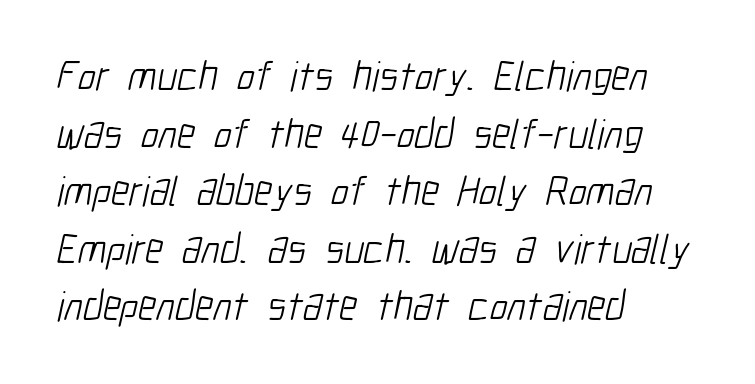
{"serif": "no", "bold": "no", "weight": "light", "width": "condensed", "stroke_contrast": "low", "x_height": "medium", "monospaced": "no", "underline": "no", "align": "left", "line_spacing": "normal", "line_spacing_ratio": 1.37, "letter_spacing": "normal", "letter_spacing_em": 0.0, "glyph_px": 42}
